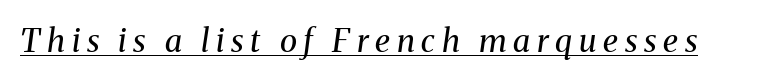
{"serif": "yes", "italic": "yes", "lean": "right", "slant_degrees": 8, "bold": "no", "weight": "regular", "width": "normal", "stroke_contrast": "medium", "x_height": "medium", "monospaced": "no", "underline": "yes", "letter_spacing": "wide", "letter_spacing_em": 0.21, "glyph_px": 32}
